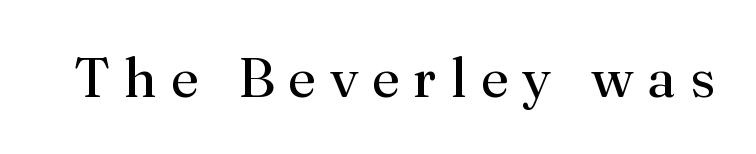
Q: Is the text bold? A: No.
Q: Is the text italic (slanted)? A: No, it is upright.
Q: Is the typeface a serif or a sans-serif typeface? A: Serif.
Q: Is the text underlined? A: No.
Q: Is the spacing between letters normal or unusually wide? A: Unusually wide.
Q: Width (condensed, normal, or wide)? A: Normal.
Q: Stroke contrast? A: Medium.
Q: x-height? A: Small.
Q: Monospaced? A: No.
